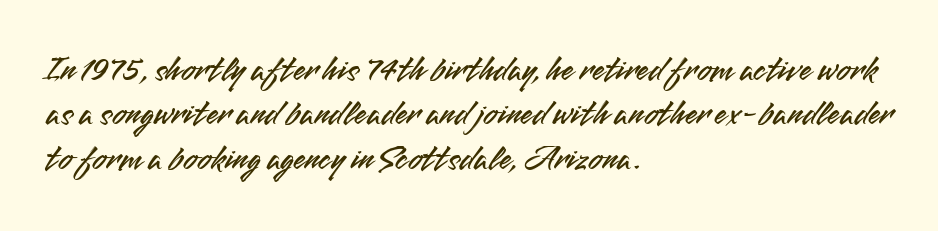
Q: Is the text italic (slanted)? A: Yes.
Q: Is the typeface a serif or a sans-serif typeface? A: Sans-serif.
Q: Is the text underlined? A: No.
Q: How is the paragraph aligned? A: Left-aligned.
Q: Is the spacing between letters normal or unusually wide? A: Normal.
Q: Width (condensed, normal, or wide)? A: Normal.
Q: Stroke contrast? A: Medium.
Q: x-height? A: Small.
Q: Monospaced? A: No.
